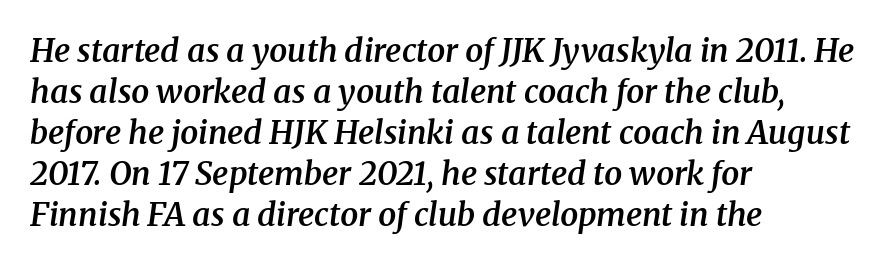
Each row of text sits above clean, open space. Caption: multi-line text, flush left, ragged right. A typesetter would call this proportional, since set widths differ per character. I'd describe the lettering as semibold — firm but not a full bold.
